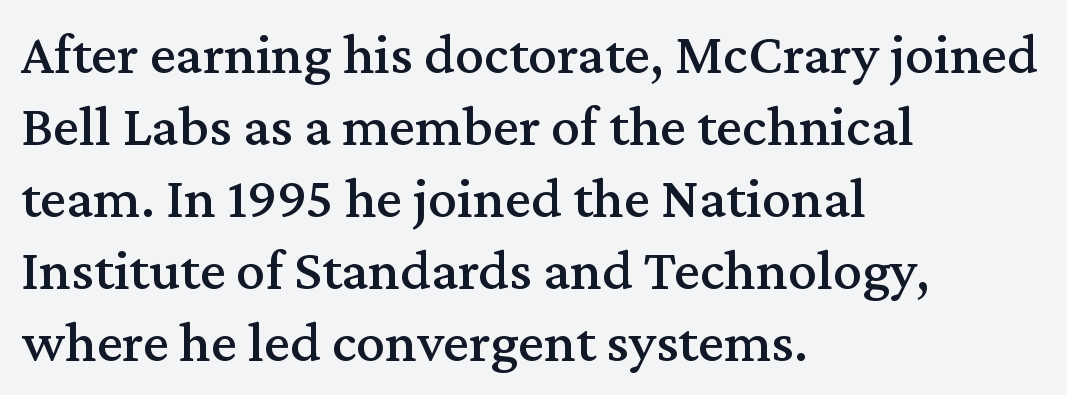
Q: Is the text italic (slanted)? A: No, it is upright.
Q: Is the typeface a serif or a sans-serif typeface? A: Serif.
Q: Is the text underlined? A: No.
Q: How is the paragraph aligned? A: Left-aligned.
Q: Is the spacing between letters normal or unusually wide? A: Normal.
Q: Width (condensed, normal, or wide)? A: Normal.
Q: Stroke contrast? A: Medium.
Q: x-height? A: Medium.
Q: Monospaced? A: No.
